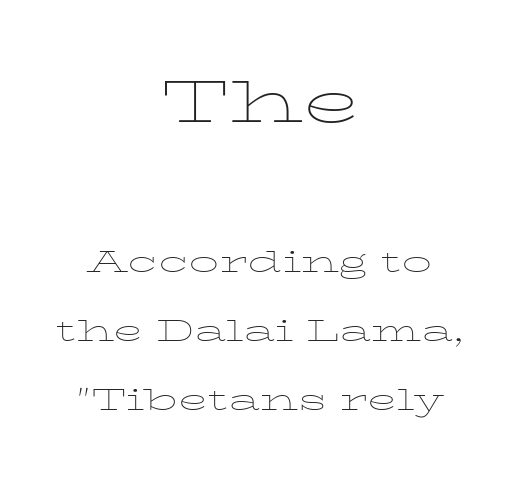
The image shows 59 px thin, wide serif type, upright; set centered, loose line spacing (2.3x), normal letter spacing, not underlined; the first (top) block is 1.97x larger; low stroke contrast and a medium x-height.
